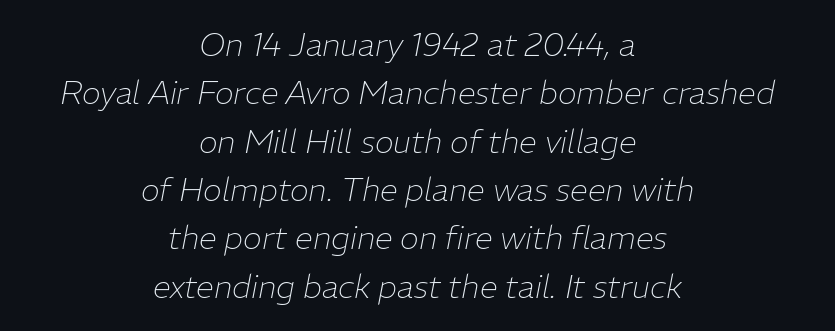
The line-height multiplier appears to be the usual default. This is not heavy type; no bold has been used. Casual observation: everything's sitting right in the middle. Nobody drew a line under any word here. Is the type slanted? Yes — the strokes lean at a clear angle. Think of a printed novel: that variable character pitch is what you see here.
